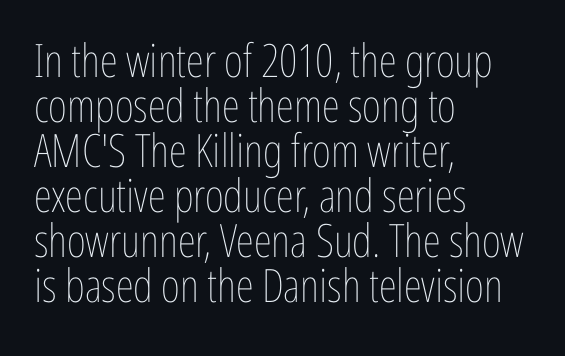
Style check: upright. Notice how descenders almost collide with the ascenders below — that's tight leading. Check under the words: just untouched page. Nobody touched the tracking dial on this one. Stem width sits at or under what a default text font uses.
